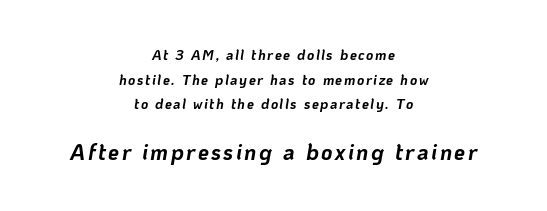
{"italic": "yes", "lean": "right", "slant_degrees": 10, "bold": "yes", "underline": "no", "align": "center", "line_spacing_ratio": 1.76, "larger_block": "second", "size_ratio": 1.57, "glyph_px": 22}
